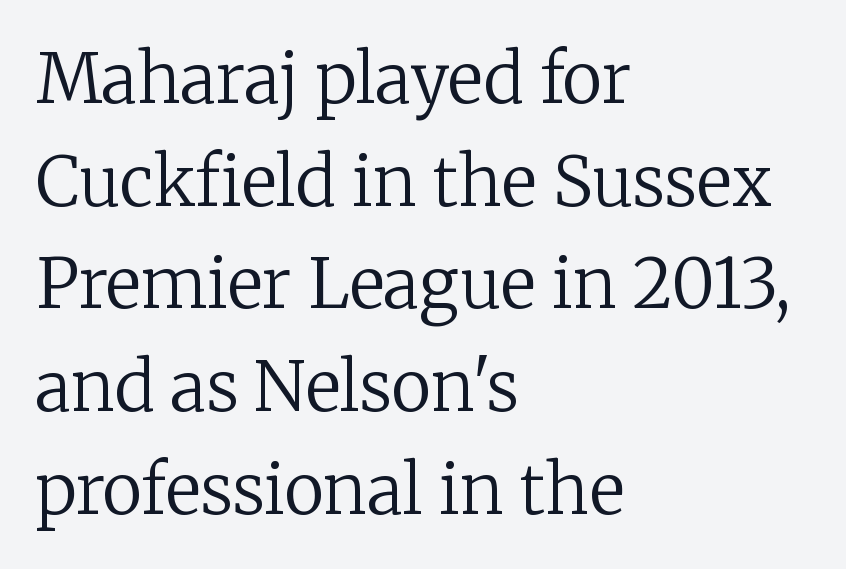
The image shows 68 px regular-weight serif type, upright; set left-aligned, normal line spacing (1.51x), normal letter spacing, not underlined; low stroke contrast and a medium x-height.
